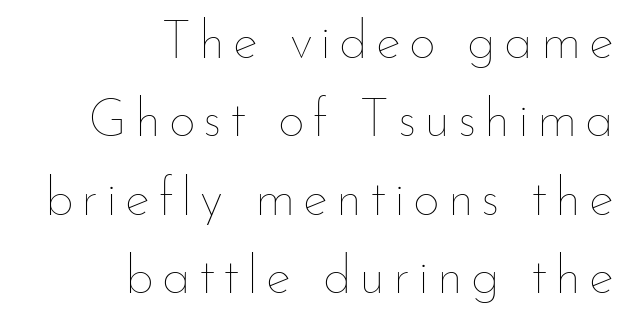
Q: Is the text bold? A: No.
Q: Is the text italic (slanted)? A: No, it is upright.
Q: Is the text underlined? A: No.
Q: How is the paragraph aligned? A: Right-aligned.
Q: Is the spacing between lines tight, normal or loose? A: Normal.
Q: Width (condensed, normal, or wide)? A: Normal.
Q: Stroke contrast? A: Low.
Q: x-height? A: Small.
Q: Monospaced? A: No.
